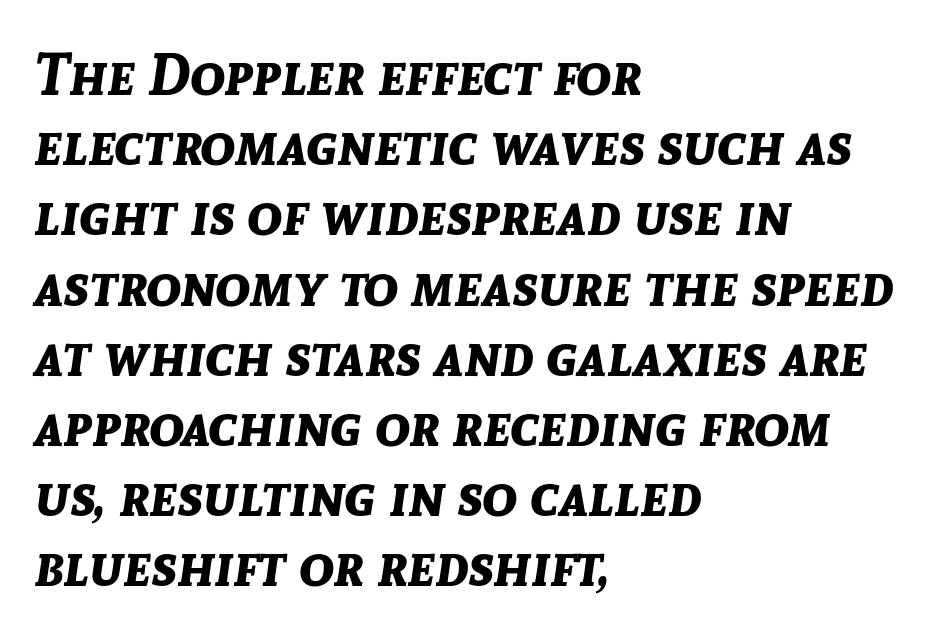
{"italic": "yes", "lean": "right", "slant_degrees": 8, "bold": "yes", "weight": "bold", "width": "normal", "stroke_contrast": "low", "x_height": "medium", "monospaced": "no", "underline": "no", "align": "left", "line_spacing_ratio": 1.21, "letter_spacing": "normal", "letter_spacing_em": 0.0, "glyph_px": 58}
